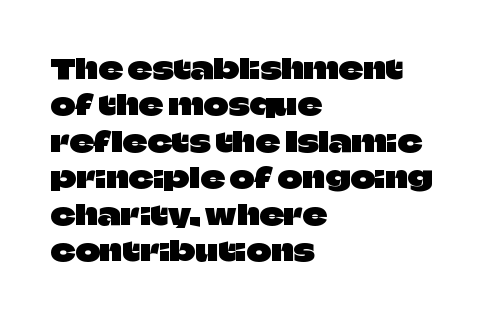
Tracking value appears to be zero — textbook default spacing. The type sits square on the baseline with zero lean. A clean baseline with only descenders dipping below it. Is the block centered? No — it sits flush against the left margin. Notice how descenders clear the ascenders below comfortably — that's standard leading.
